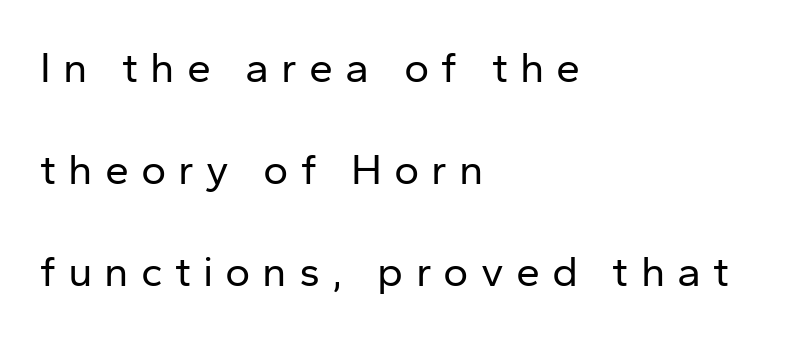
Q: Is the text bold? A: No.
Q: Is the text italic (slanted)? A: No, it is upright.
Q: Is the typeface a serif or a sans-serif typeface? A: Sans-serif.
Q: Is the text underlined? A: No.
Q: How is the paragraph aligned? A: Left-aligned.
Q: Is the spacing between letters normal or unusually wide? A: Unusually wide.
Q: Is the spacing between lines tight, normal or loose? A: Loose.
Q: Width (condensed, normal, or wide)? A: Normal.
Q: Stroke contrast? A: Low.
Q: x-height? A: Medium.
Q: Monospaced? A: No.
